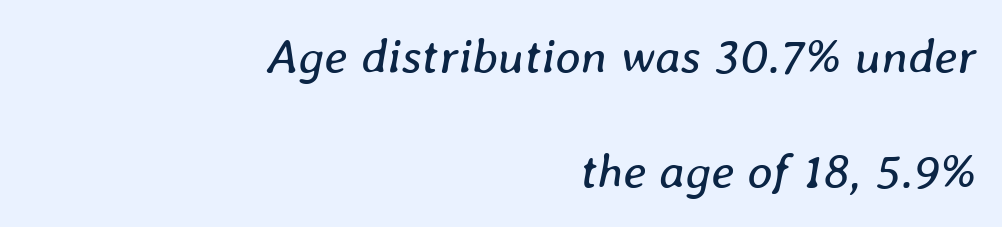
{"italic": "yes", "lean": "right", "slant_degrees": 8, "bold": "no", "weight": "regular", "width": "normal", "stroke_contrast": "low", "x_height": "medium", "monospaced": "no", "underline": "no", "align": "right", "line_spacing": "loose", "line_spacing_ratio": 2.35, "letter_spacing": "normal", "letter_spacing_em": 0.0, "glyph_px": 49}
